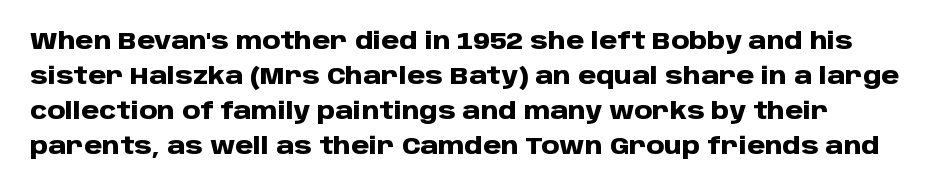
A normal amount of white space separates one row of letters from the next. The lines in this sample share a left origin and differ only in where they stop. Characters follow at the spacing the type designer built in. In terms of weight, the rendering is a true, heavy bold.
